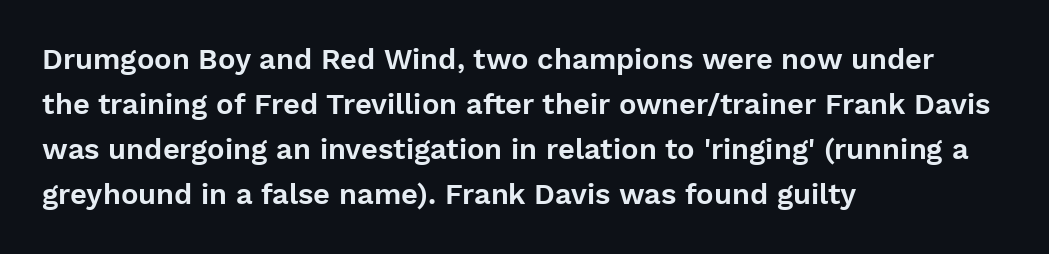
{"serif": "no", "italic": "no", "width": "normal", "stroke_contrast": "low", "x_height": "medium", "monospaced": "no", "underline": "no", "align": "left", "line_spacing": "normal", "line_spacing_ratio": 1.55, "letter_spacing": "normal", "letter_spacing_em": 0.0, "glyph_px": 29}
